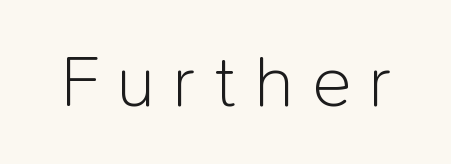
Spacing between characters has been opened up far beyond the box default. Regarding serifs, this sample does without them. Italic: no, the glyphs are upright roman. Weight class: somewhere from thin through regular.
